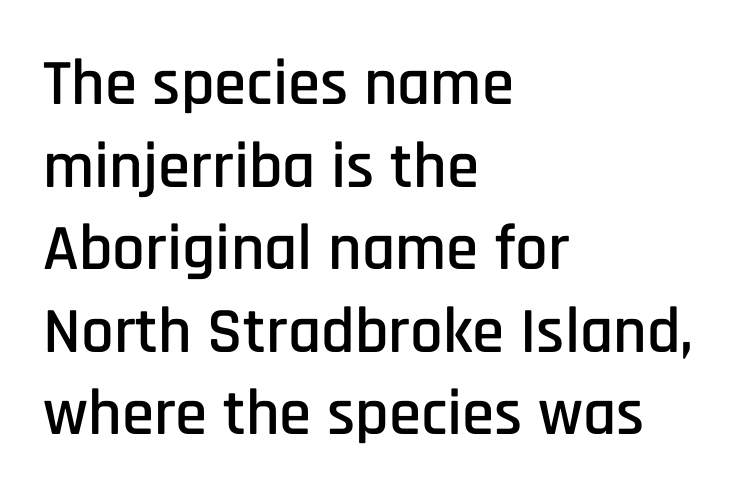
The image shows 65 px condensed sans-serif type, upright; set left-aligned, normal line spacing (1.27x), normal letter spacing, not underlined; low stroke contrast and a large x-height.
